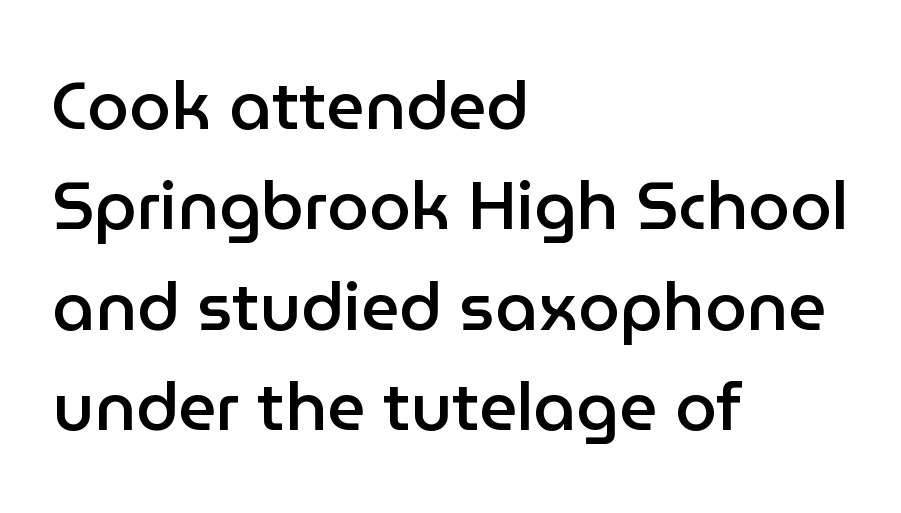
The image shows 67 px semibold sans-serif type, upright; set left-aligned, normal line spacing (1.5x), normal letter spacing, not underlined; low stroke contrast and a medium x-height.
